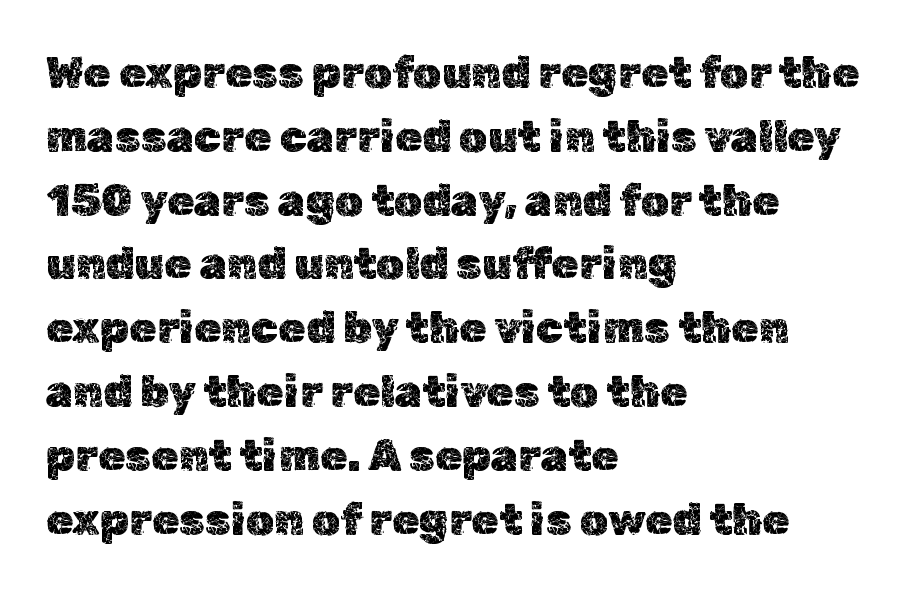
{"italic": "no", "width": "normal", "x_height": "medium", "monospaced": "no", "underline": "no", "align": "left", "line_spacing": "normal", "line_spacing_ratio": 1.45, "letter_spacing": "normal", "letter_spacing_em": 0.0, "glyph_px": 44}
